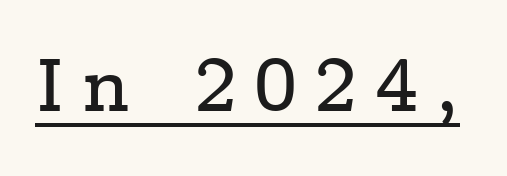
{"serif": "yes", "italic": "no", "width": "wide", "stroke_contrast": "low", "x_height": "medium", "monospaced": "no", "underline": "yes", "letter_spacing": "wide", "letter_spacing_em": 0.23, "glyph_px": 75}
